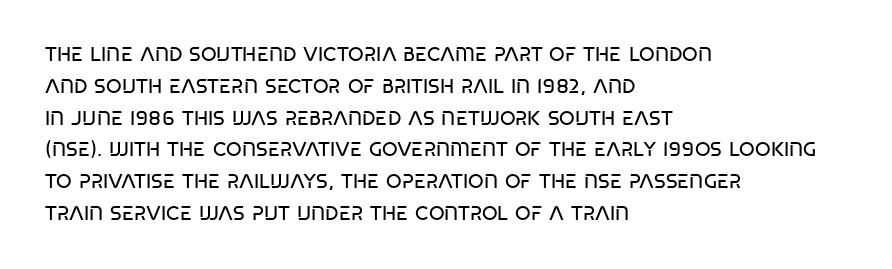
Q: Is the text bold? A: No.
Q: Is the text underlined? A: No.
Q: How is the paragraph aligned? A: Left-aligned.
Q: Is the spacing between letters normal or unusually wide? A: Normal.
Q: Is the spacing between lines tight, normal or loose? A: Normal.
